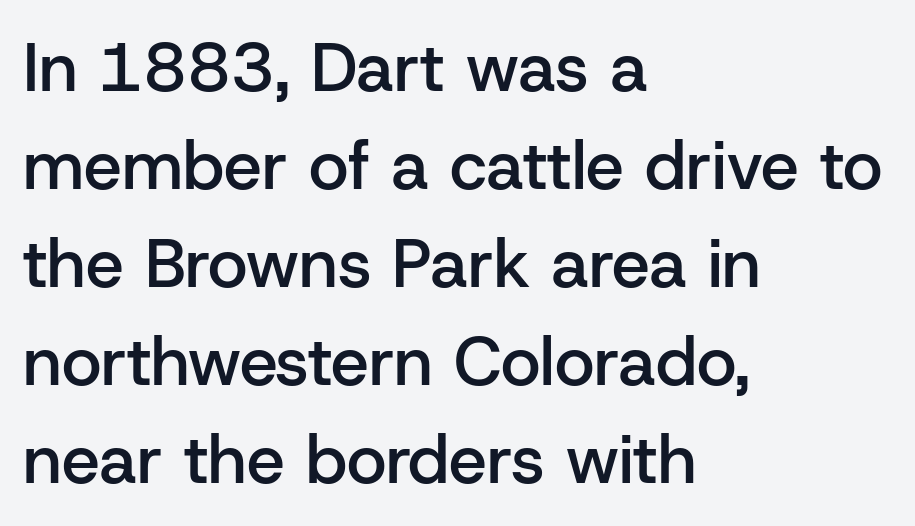
The area under the type is left untouched. The designer left line spacing at the default. Spacing verdict: proportional, widths tailored to each character. Look at the bottom of the vertical strokes: they stop flat, with no serifs. The lines in this sample share a left origin and differ only in where they stop. Vertical strokes here are truly vertical.
